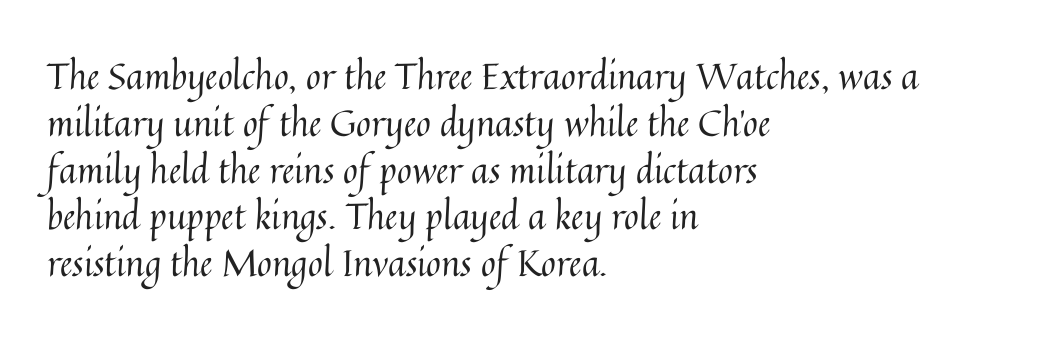
Q: Is the text bold? A: No.
Q: Is the text italic (slanted)? A: Yes.
Q: Is the text underlined? A: No.
Q: How is the paragraph aligned? A: Left-aligned.
Q: Is the spacing between letters normal or unusually wide? A: Normal.
Q: Is the spacing between lines tight, normal or loose? A: Normal.
Q: Width (condensed, normal, or wide)? A: Normal.
Q: Stroke contrast? A: Medium.
Q: x-height? A: Medium.
Q: Monospaced? A: No.
